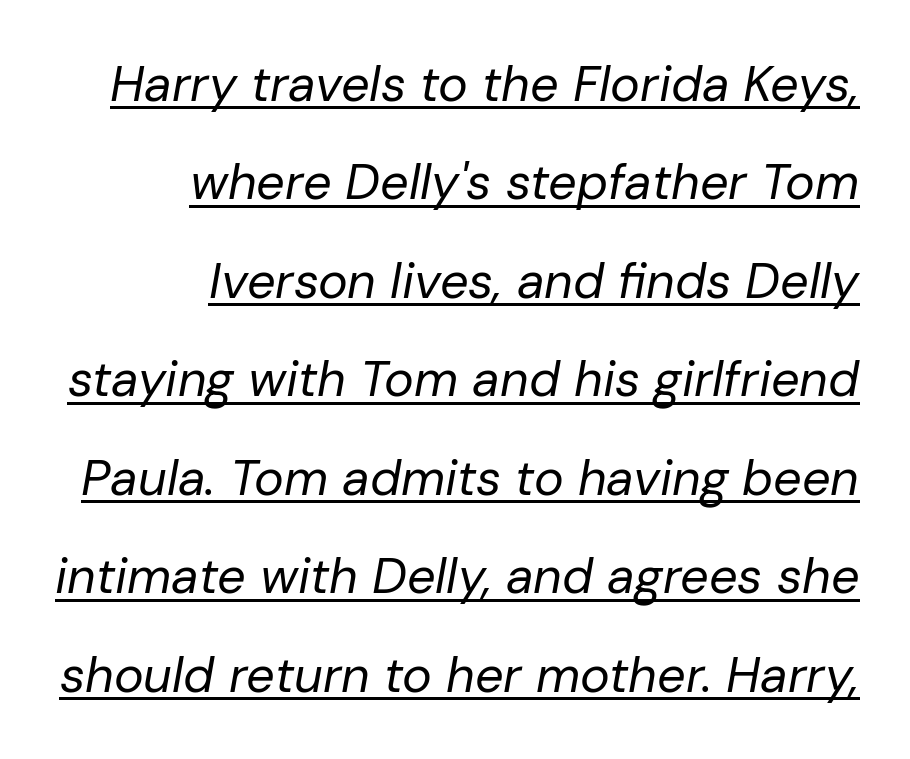
{"italic": "yes", "lean": "right", "slant_degrees": 10, "bold": "no", "weight": "regular", "width": "normal", "stroke_contrast": "low", "x_height": "medium", "monospaced": "no", "underline": "yes", "align": "right", "line_spacing": "loose", "line_spacing_ratio": 1.97, "letter_spacing": "normal", "letter_spacing_em": 0.0, "glyph_px": 50}
